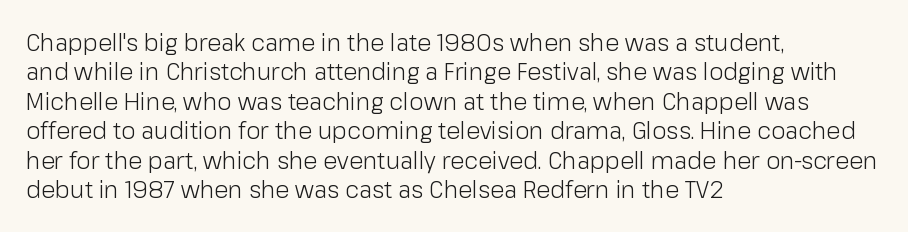
{"italic": "no", "bold": "no", "underline": "no", "align": "left", "line_spacing": "normal", "line_spacing_ratio": 1.28, "letter_spacing": "normal", "letter_spacing_em": 0.0, "glyph_px": 23}
